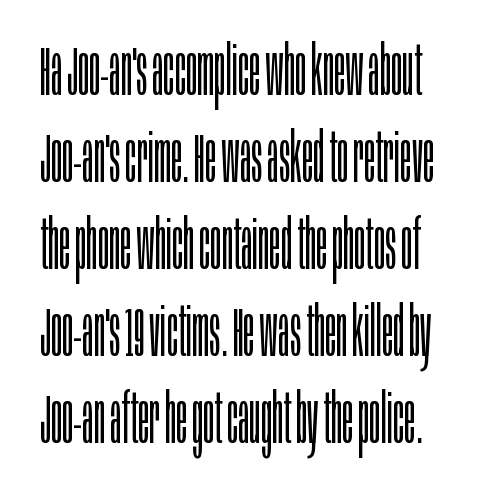
Q: Is the text bold? A: No.
Q: Is the text italic (slanted)? A: No, it is upright.
Q: Is the typeface a serif or a sans-serif typeface? A: Sans-serif.
Q: Is the text underlined? A: No.
Q: Is the spacing between letters normal or unusually wide? A: Normal.
Q: Is the spacing between lines tight, normal or loose? A: Normal.
Q: Width (condensed, normal, or wide)? A: Condensed.
Q: Stroke contrast? A: Low.
Q: x-height? A: Large.
Q: Monospaced? A: No.
